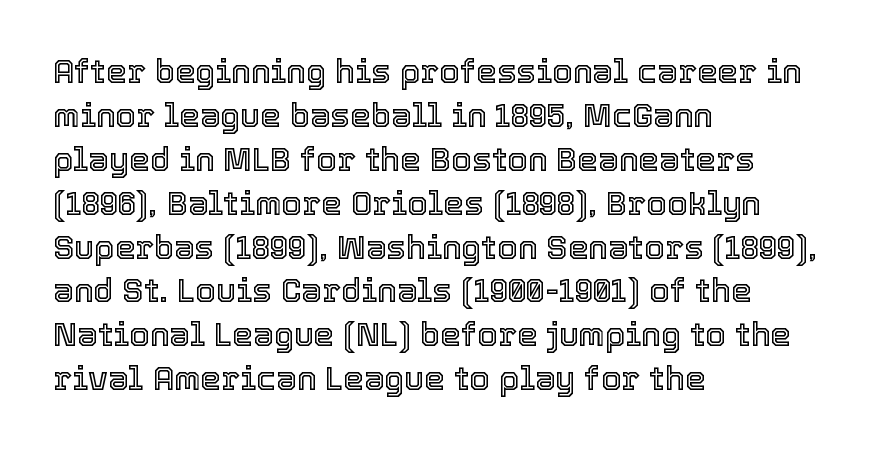
Q: Is the text italic (slanted)? A: No, it is upright.
Q: Is the text underlined? A: No.
Q: How is the paragraph aligned? A: Left-aligned.
Q: Is the spacing between letters normal or unusually wide? A: Normal.
Q: Is the spacing between lines tight, normal or loose? A: Normal.
Q: Width (condensed, normal, or wide)? A: Normal.
Q: x-height? A: Medium.
Q: Monospaced? A: No.
